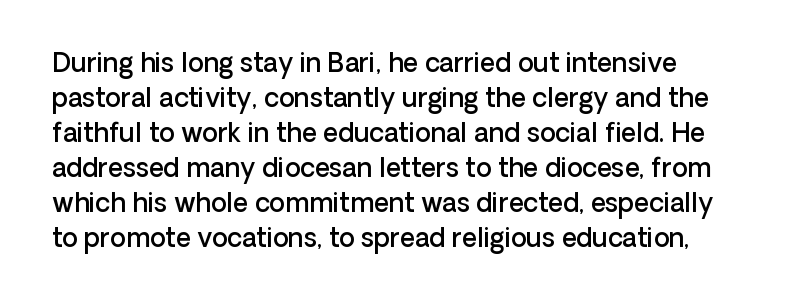
{"italic": "no", "bold": "semi", "underline": "no", "line_spacing": "normal", "line_spacing_ratio": 1.35, "letter_spacing": "normal", "letter_spacing_em": 0.0, "glyph_px": 26}
